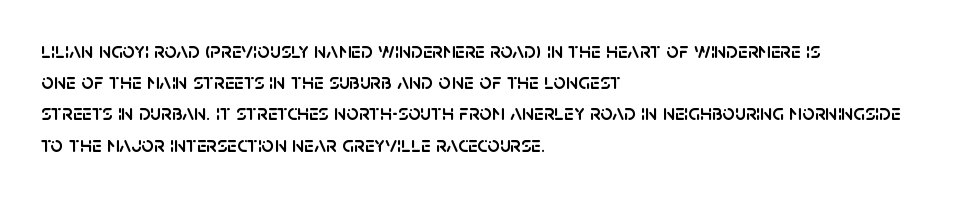
Nope, not italic — everything's standing straight. You could call the tracking neutral — neither tight nor loose. Descenders hang freely into open space. Vertical spacing — default. The compositor pushed each line to the left boundary.
